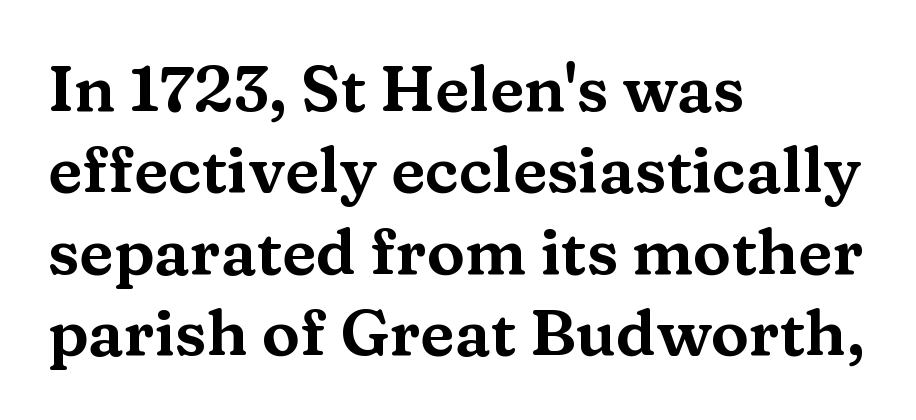
The baseline area is clear. The typesetter chose a ragged-right arrangement here. Observe the ordinary spacing: letters are neighbours, not strangers. In terms of leading, this rendering sits right in the middle.
